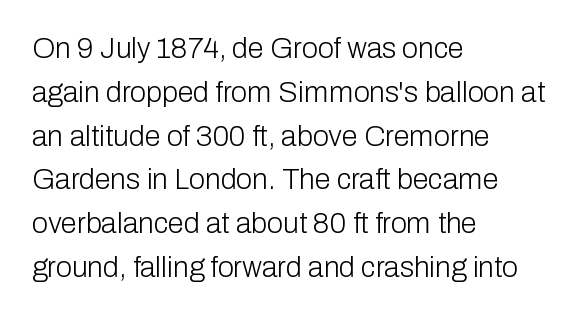
Q: Is the text bold? A: No.
Q: Is the text italic (slanted)? A: No, it is upright.
Q: Is the typeface a serif or a sans-serif typeface? A: Sans-serif.
Q: Is the text underlined? A: No.
Q: How is the paragraph aligned? A: Left-aligned.
Q: Is the spacing between letters normal or unusually wide? A: Normal.
Q: Is the spacing between lines tight, normal or loose? A: Normal.
Q: Width (condensed, normal, or wide)? A: Normal.
Q: Stroke contrast? A: Low.
Q: x-height? A: Medium.
Q: Monospaced? A: No.
